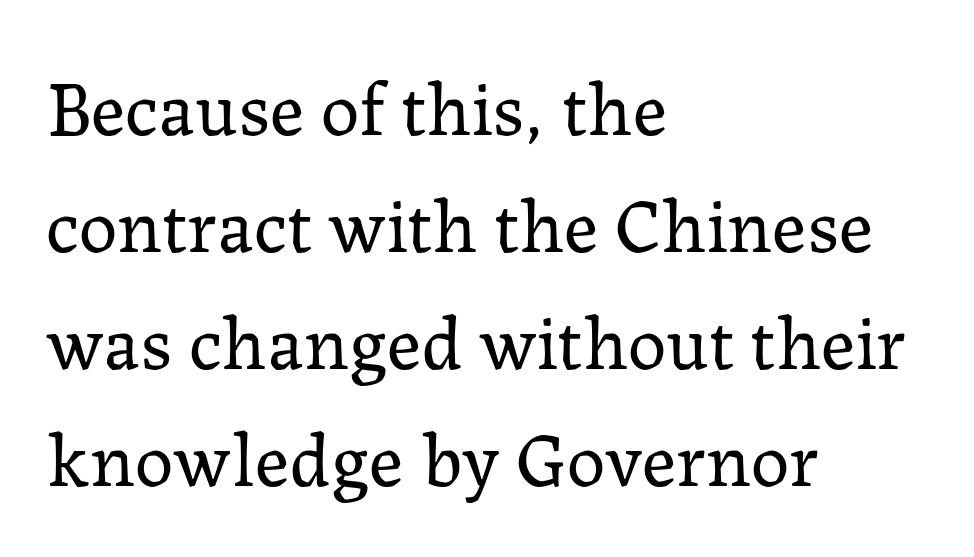
Q: Is the text bold? A: No.
Q: Is the text italic (slanted)? A: No, it is upright.
Q: Is the typeface a serif or a sans-serif typeface? A: Serif.
Q: Is the text underlined? A: No.
Q: How is the paragraph aligned? A: Left-aligned.
Q: Is the spacing between letters normal or unusually wide? A: Normal.
Q: Is the spacing between lines tight, normal or loose? A: Normal.
Q: Width (condensed, normal, or wide)? A: Normal.
Q: Stroke contrast? A: Low.
Q: x-height? A: Medium.
Q: Monospaced? A: No.
